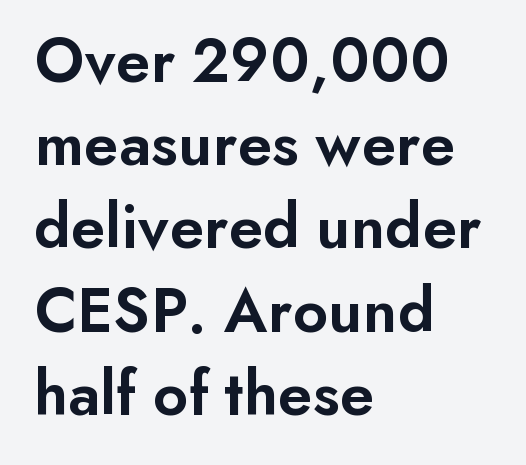
The image shows 65 px semibold sans-serif type, upright; set left-aligned, normal line spacing (1.28x), normal letter spacing, not underlined; low stroke contrast and a small x-height.
